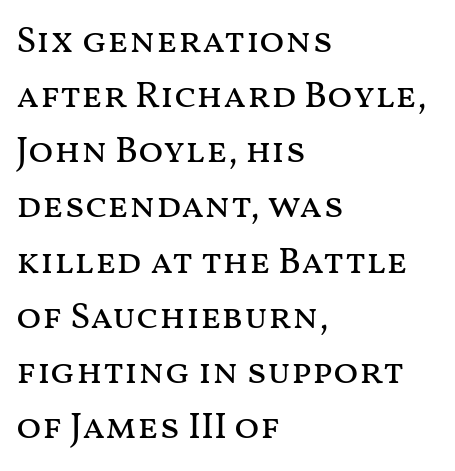
Q: Is the text bold? A: No.
Q: Is the text italic (slanted)? A: No, it is upright.
Q: Is the text underlined? A: No.
Q: How is the paragraph aligned? A: Left-aligned.
Q: Is the spacing between letters normal or unusually wide? A: Normal.
Q: Is the spacing between lines tight, normal or loose? A: Normal.
Q: Width (condensed, normal, or wide)? A: Wide.
Q: Stroke contrast? A: Medium.
Q: x-height? A: Medium.
Q: Monospaced? A: No.
